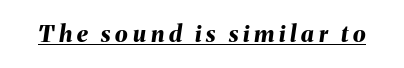
{"italic": "yes", "lean": "right", "slant_degrees": 8, "bold": "yes", "underline": "yes", "letter_spacing": "wide", "letter_spacing_em": 0.21, "glyph_px": 23}
